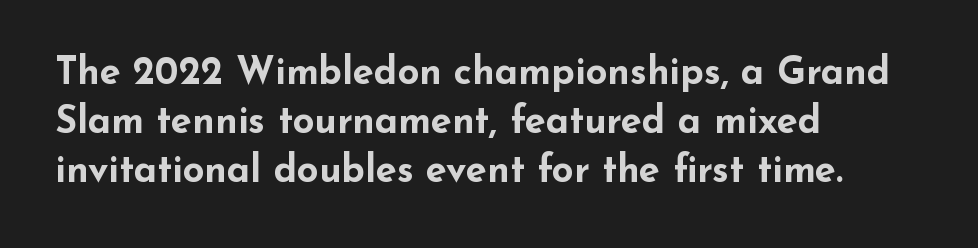
{"serif": "no", "italic": "no", "bold": "yes", "weight": "bold", "width": "wide", "stroke_contrast": "low", "x_height": "small", "monospaced": "no", "underline": "no", "align": "left", "line_spacing": "normal", "line_spacing_ratio": 1.29, "letter_spacing": "normal", "letter_spacing_em": 0.0, "glyph_px": 38}
